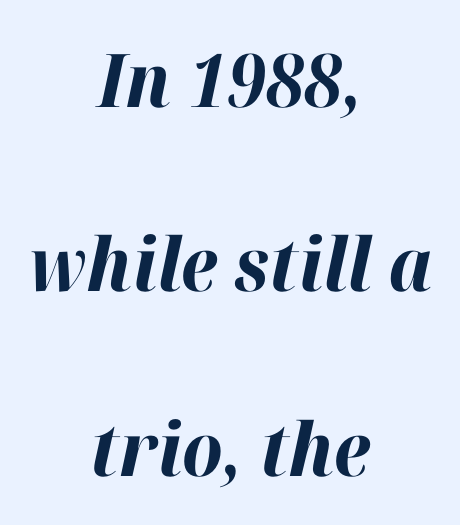
The lines are quadded center. Look at the stroke-to-counter ratio: heavy, a bold. The block of text is sparse from top to bottom, with ample space between rows. The strip under each line holds only bare page. You could call the tracking neutral — neither tight nor loose. Varying glyph widths throughout — classic text-font behaviour.
